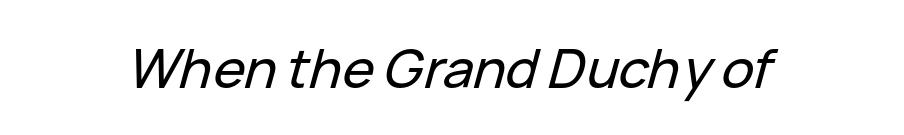
{"italic": "yes", "lean": "right", "slant_degrees": 15, "width": "normal", "stroke_contrast": "low", "x_height": "medium", "monospaced": "no", "underline": "no", "letter_spacing": "normal", "letter_spacing_em": 0.0, "glyph_px": 54}
